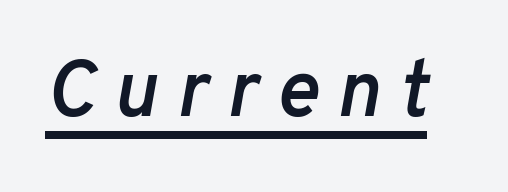
Strokes here are thickened, but only to semibold level. Do the characters align in a grid? No, the font is proportional. Yep, that's italic — everything's leaning. The line texture is sparse and dotted thanks to wide tracking. Check the space under the baseline: a stroke is drawn there.
